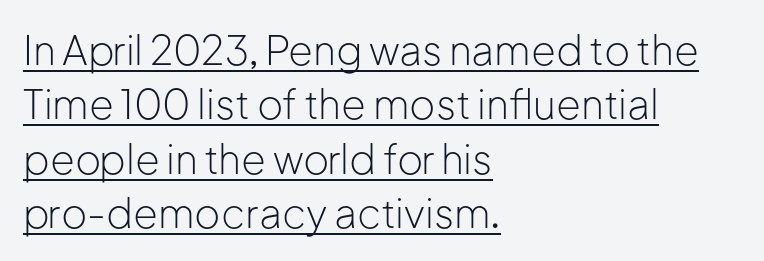
The image shows 40 px light sans-serif type, upright; set left-aligned, normal line spacing (1.36x), normal letter spacing, underlined; low stroke contrast and a medium x-height.
